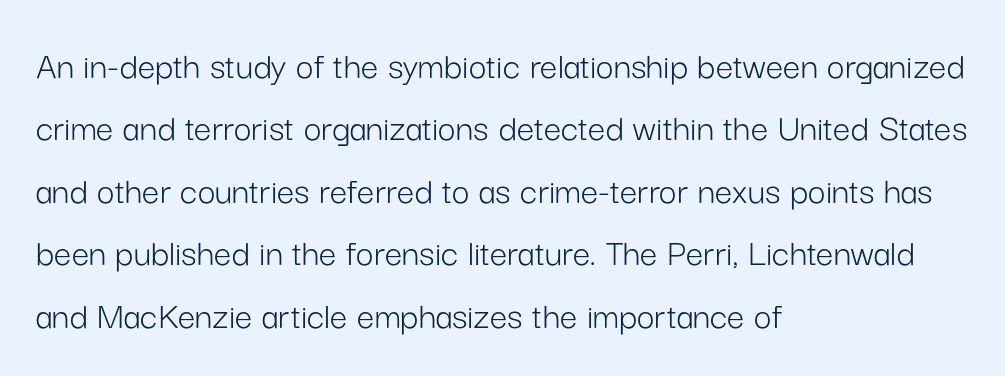
{"serif": "no", "italic": "no", "bold": "no", "weight": "light", "width": "normal", "stroke_contrast": "low", "x_height": "medium", "monospaced": "no", "underline": "no", "align": "left", "line_spacing": "normal", "line_spacing_ratio": 1.6, "letter_spacing": "normal", "letter_spacing_em": 0.0, "glyph_px": 39}
